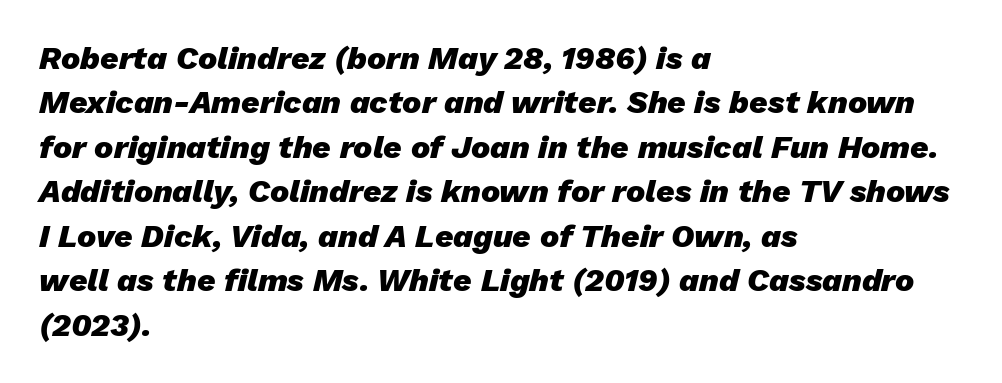
The passage shown stacks its lines at a standard gap. Alignment: flush left. Plenty of ink on the page — the face is bold. The typography opts for an oblique posture over an upright one. The baseline area is clear.
